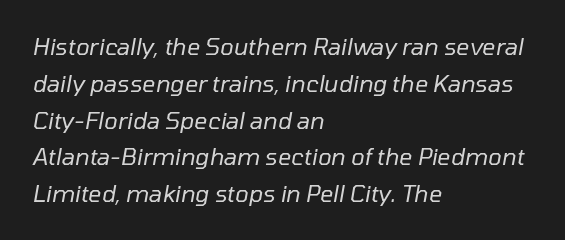
{"italic": "yes", "lean": "right", "slant_degrees": 10, "bold": "no", "underline": "no", "align": "left", "line_spacing": "normal", "line_spacing_ratio": 1.6, "letter_spacing": "normal", "letter_spacing_em": 0.0, "glyph_px": 23}
